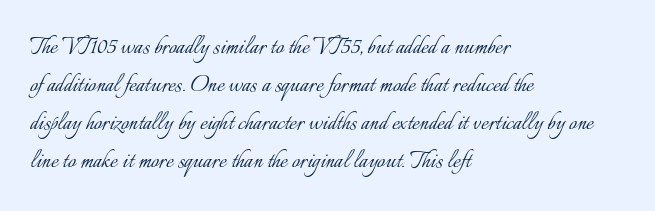
{"bold": "no", "weight": "light", "width": "normal", "stroke_contrast": "low", "x_height": "small", "monospaced": "no", "underline": "no", "align": "left", "line_spacing": "normal", "line_spacing_ratio": 1.36, "letter_spacing": "normal", "letter_spacing_em": 0.0, "glyph_px": 28}
